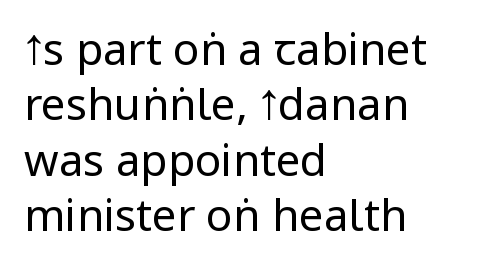
The image shows 44 px regular-weight, condensed sans-serif type, upright; set left-aligned, normal line spacing (1.26x), normal letter spacing, not underlined; low stroke contrast and a large x-height.
